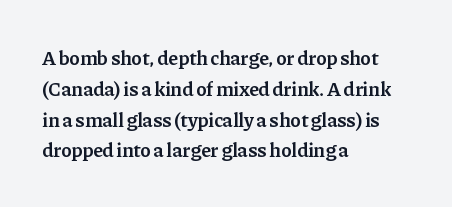
The image shows 20 px text type, upright; set left-aligned, normal line spacing (1.54x), normal letter spacing, not underlined.
